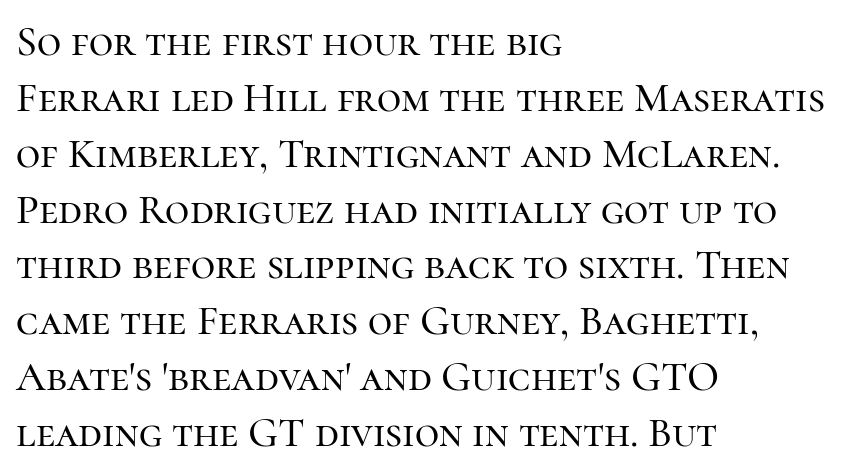
Q: Is the text italic (slanted)? A: No, it is upright.
Q: Is the typeface a serif or a sans-serif typeface? A: Serif.
Q: Is the text underlined? A: No.
Q: How is the paragraph aligned? A: Left-aligned.
Q: Is the spacing between letters normal or unusually wide? A: Normal.
Q: Is the spacing between lines tight, normal or loose? A: Normal.
Q: Width (condensed, normal, or wide)? A: Normal.
Q: Stroke contrast? A: High.
Q: x-height? A: Medium.
Q: Monospaced? A: No.
